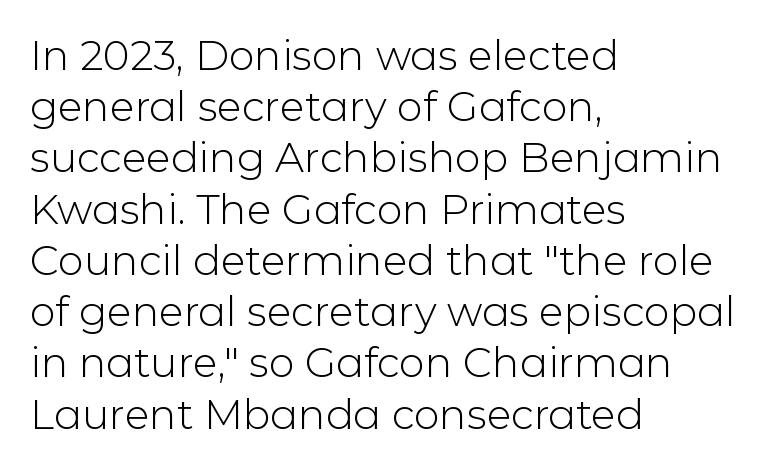
Notice how the passage keeps a crisp vertical edge on the left only. The rows are spaced the way most documents space them. Every character sits straight up, as roman type does. Looks like regular typesetting: each glyph gets only the width it needs. Stroke thickness stays within the range of a standard reading face or lighter. Letter spacing: default.
